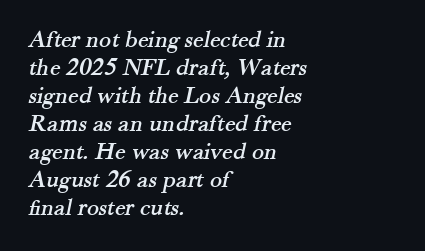
A student would call this left alignment; a typographer would say flush left, rag right. The line texture is even and compact thanks to regular tracking. Closely set lines give the paragraph a compact silhouette. Descenders hang freely into open space.
